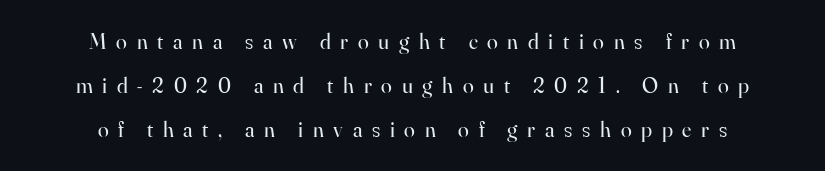
Q: Is the text bold? A: No.
Q: Is the text italic (slanted)? A: No, it is upright.
Q: Is the text underlined? A: No.
Q: How is the paragraph aligned? A: Centered.
Q: Is the spacing between letters normal or unusually wide? A: Unusually wide.
Q: Is the spacing between lines tight, normal or loose? A: Loose.
